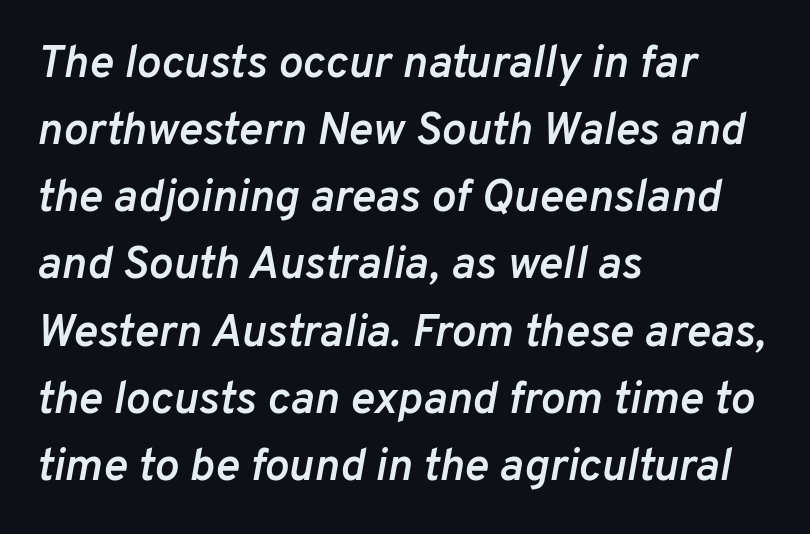
Bold? Not quite — semibold, heavier than regular but stopping short. Does extra space separate the letters? No, they use regular spacing. One-word summary of the alignment: left. The face used here is proportionally spaced, like ordinary book or web type. The space beneath each line is pristine and unruled.
